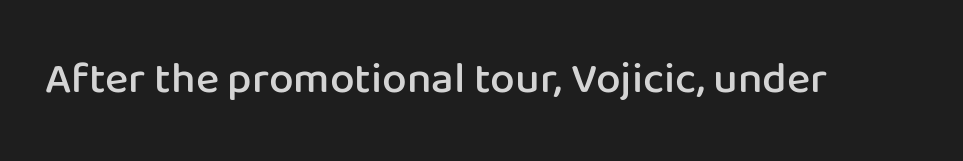
{"serif": "no", "italic": "no", "bold": "semi", "weight": "semibold", "width": "normal", "stroke_contrast": "low", "x_height": "medium", "monospaced": "no", "underline": "no", "letter_spacing": "normal", "letter_spacing_em": 0.0, "glyph_px": 44}
